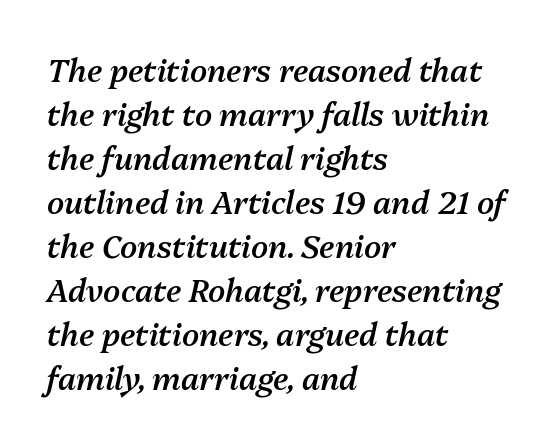
The text carries the slant typical of an italic or oblique font. A typesetter would call this proportional, since set widths differ per character. The rendering anchors every line to the left-hand side. Letter spacing: default. Does the leading feel generous? No, just average. Just letters on the line, the space beneath them empty.
